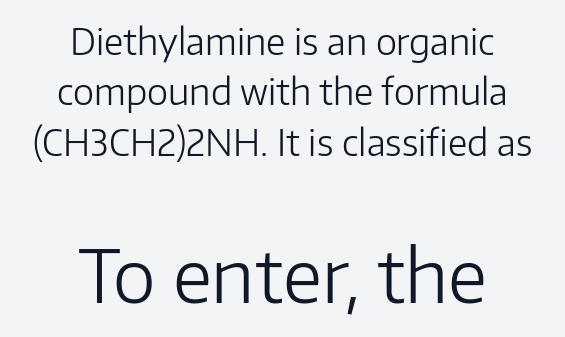
Q: Is the text bold? A: No.
Q: Is the text italic (slanted)? A: No, it is upright.
Q: Is the typeface a serif or a sans-serif typeface? A: Sans-serif.
Q: Is the text underlined? A: No.
Q: How is the paragraph aligned? A: Centered.
Q: Is the spacing between letters normal or unusually wide? A: Normal.
Q: Is the spacing between lines tight, normal or loose? A: Normal.
Q: Which block of text is set in a larger size, the first (top) or the second (bottom)? A: The second (bottom) one.
Q: Width (condensed, normal, or wide)? A: Normal.
Q: Stroke contrast? A: Low.
Q: x-height? A: Medium.
Q: Monospaced? A: No.
